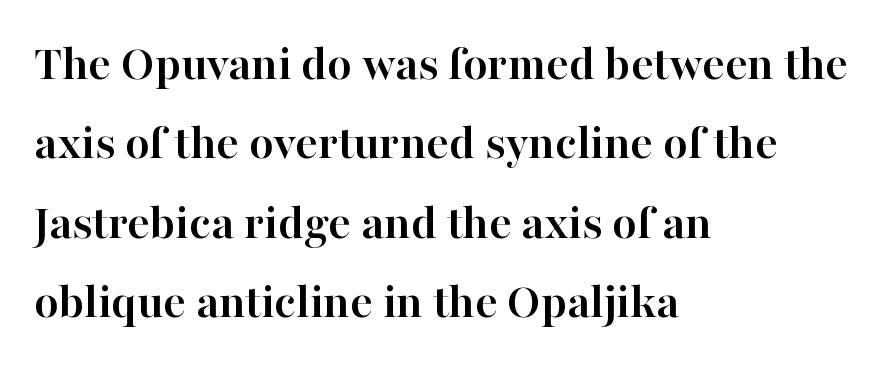
{"serif": "yes", "italic": "no", "bold": "yes", "weight": "semibold", "width": "normal", "stroke_contrast": "high", "x_height": "medium", "monospaced": "no", "underline": "no", "align": "left", "line_spacing": "normal", "line_spacing_ratio": 1.59, "letter_spacing": "normal", "letter_spacing_em": 0.0, "glyph_px": 50}
